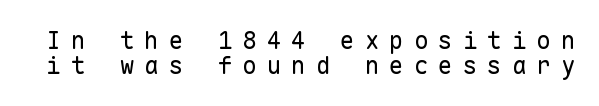
{"italic": "no", "bold": "no", "underline": "no", "line_spacing": "tight", "line_spacing_ratio": 1.04, "letter_spacing": "wide", "letter_spacing_em": 0.42, "glyph_px": 24}
